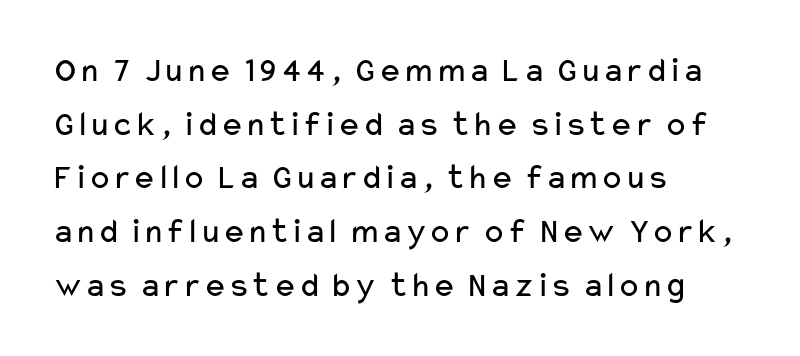
Character widths vary here, with narrow letters taking less room than wide ones. The face looks like a standard text weight, possibly lighter. Does the copy run flush right? No — it runs flush left. The rendering keeps characters at their native spacing. The letters stand upright; this is a roman face. Notice how descenders clear the ascenders below comfortably — that's standard leading.
